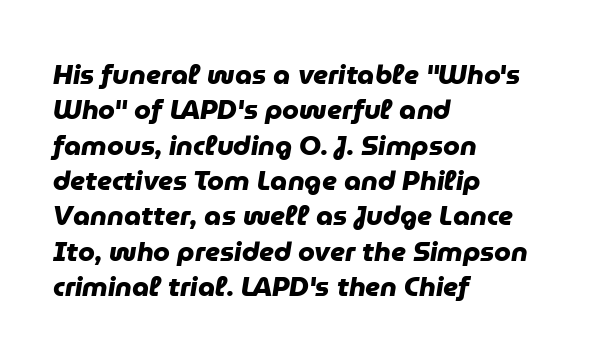
{"bold": "yes", "underline": "no", "align": "left", "line_spacing": "normal", "line_spacing_ratio": 1.31, "letter_spacing": "normal", "letter_spacing_em": 0.0, "glyph_px": 27}
